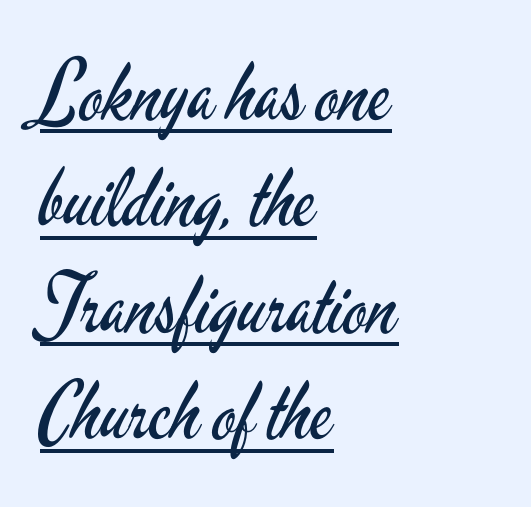
{"serif": "no", "bold": "no", "weight": "regular", "width": "condensed", "stroke_contrast": "low", "x_height": "small", "monospaced": "no", "underline": "yes", "align": "left", "line_spacing": "normal", "line_spacing_ratio": 1.33, "letter_spacing": "normal", "letter_spacing_em": 0.0, "glyph_px": 80}
